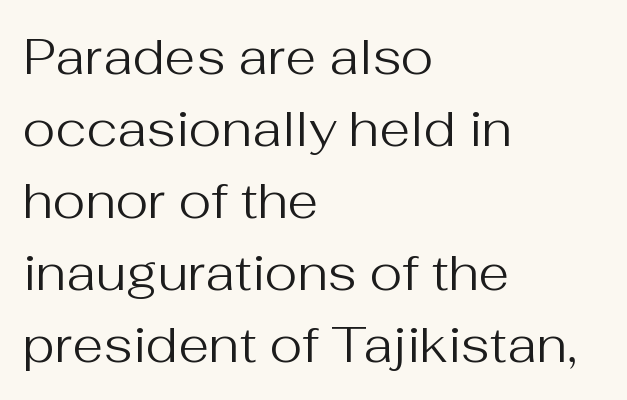
Q: Is the text bold? A: No.
Q: Is the text italic (slanted)? A: No, it is upright.
Q: Is the typeface a serif or a sans-serif typeface? A: Sans-serif.
Q: Is the text underlined? A: No.
Q: How is the paragraph aligned? A: Left-aligned.
Q: Is the spacing between letters normal or unusually wide? A: Normal.
Q: Is the spacing between lines tight, normal or loose? A: Normal.
Q: Width (condensed, normal, or wide)? A: Normal.
Q: Stroke contrast? A: Medium.
Q: x-height? A: Medium.
Q: Monospaced? A: No.
